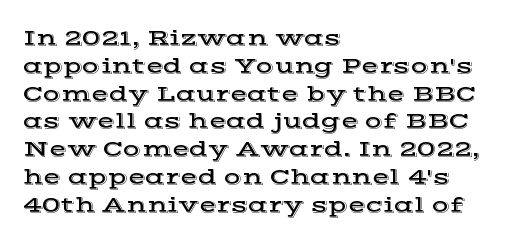
{"italic": "no", "underline": "no", "align": "left", "line_spacing_ratio": 1.21, "letter_spacing": "normal", "letter_spacing_em": 0.0, "glyph_px": 23}
